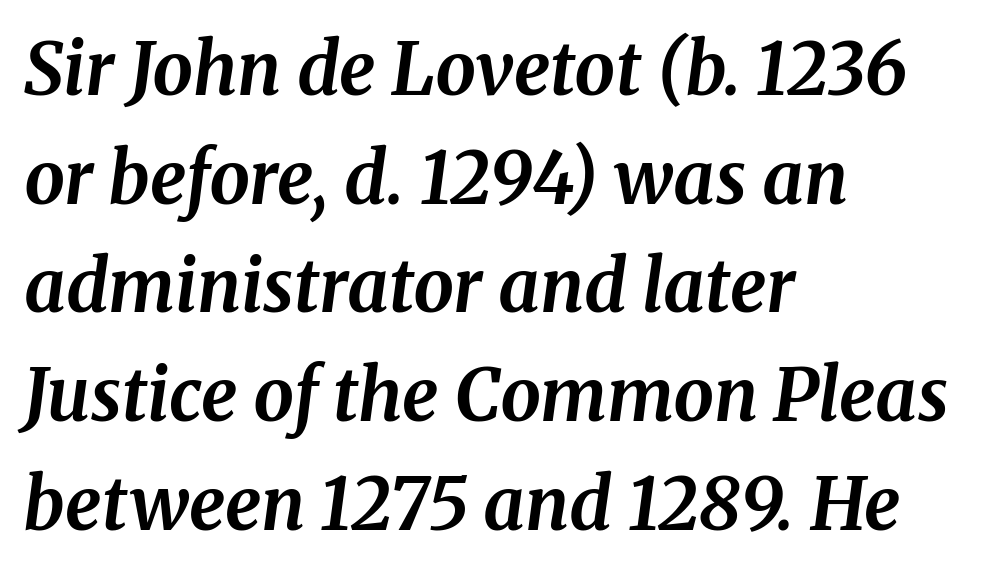
The image shows 72 px bold serif type, italic (leaning right); set left-aligned, normal line spacing (1.51x), normal letter spacing, not underlined; medium stroke contrast and a medium x-height.
